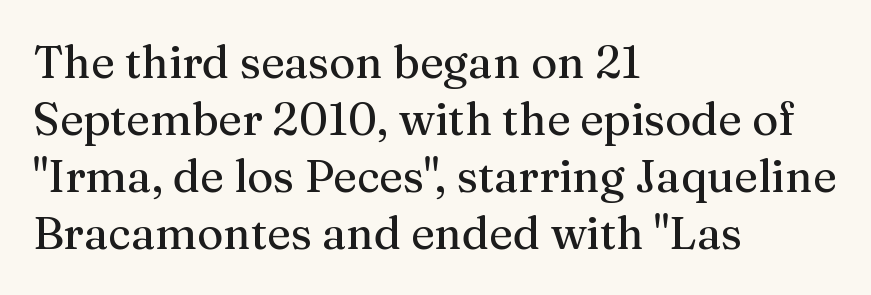
Q: Is the text italic (slanted)? A: No, it is upright.
Q: Is the typeface a serif or a sans-serif typeface? A: Serif.
Q: Is the text underlined? A: No.
Q: How is the paragraph aligned? A: Left-aligned.
Q: Is the spacing between letters normal or unusually wide? A: Normal.
Q: Is the spacing between lines tight, normal or loose? A: Normal.
Q: Width (condensed, normal, or wide)? A: Normal.
Q: Stroke contrast? A: Medium.
Q: x-height? A: Medium.
Q: Monospaced? A: No.
